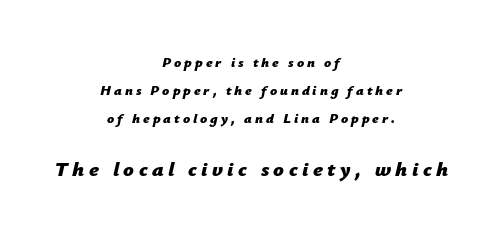
Nobody drew a line under any word here. A typesetter would call this leading open, well beyond the default. Compare the two chunks: the lower has the greater cap height. As a designer I'd log this as weight 700, bold.
